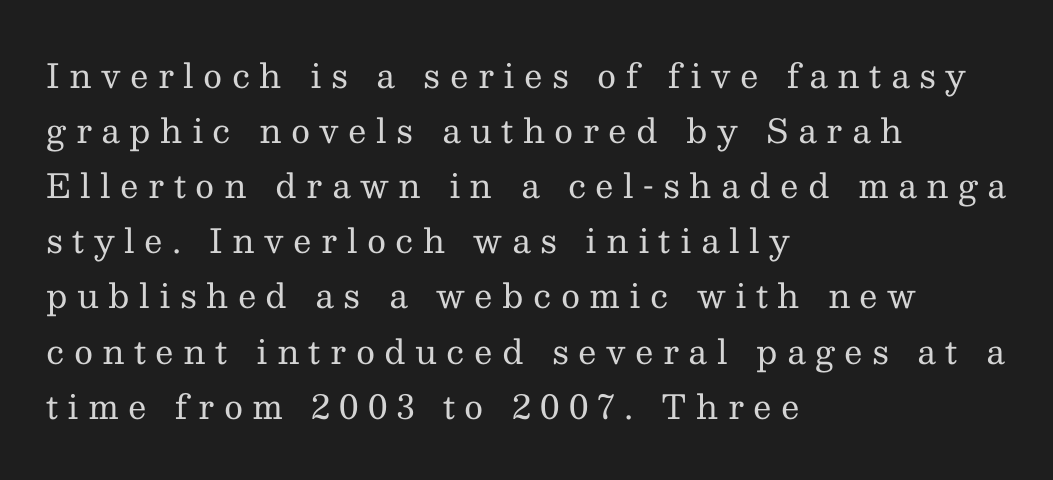
The image shows 33 px regular-weight serif type, upright; set left-aligned, normal line spacing (1.67x), unusually wide letter spacing (+0.28 em), not underlined; medium stroke contrast and a medium x-height.
